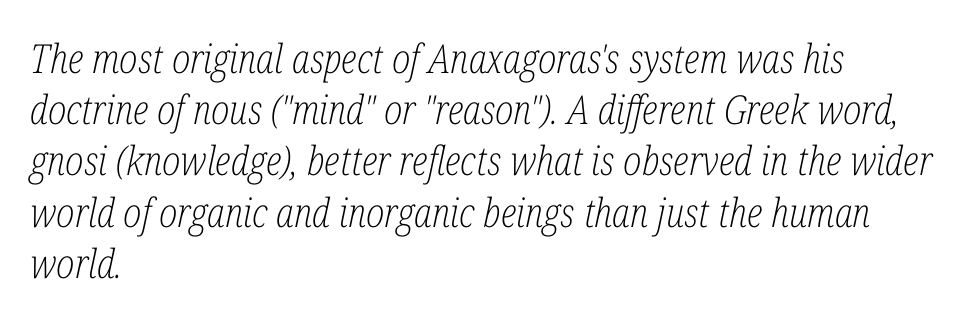
This sample has the flowing, uneven cadence of proportional lettering. Bare-footed words on every line. Left-aligned paragraph, ragged on the right. The block of text has a typical density, with ordinary space between rows. Is the letter spacing exaggerated? No — it looks like the ordinary default. What kind of face is this? One with serifs.
